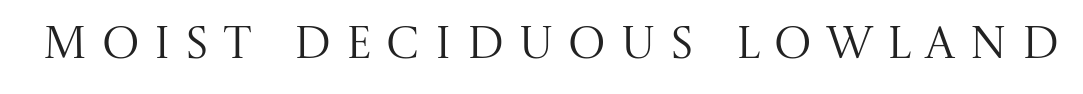
{"serif": "yes", "italic": "no", "bold": "no", "weight": "regular", "width": "normal", "stroke_contrast": "medium", "x_height": "large", "monospaced": "no", "underline": "no", "letter_spacing": "wide", "letter_spacing_em": 0.31, "glyph_px": 45}
